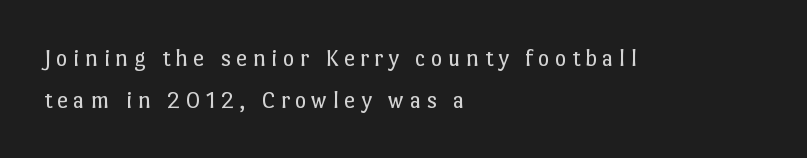
The image shows 25 px text type, upright; set left-aligned, normal line spacing (1.68x), unusually wide letter spacing (+0.21 em), not underlined.
